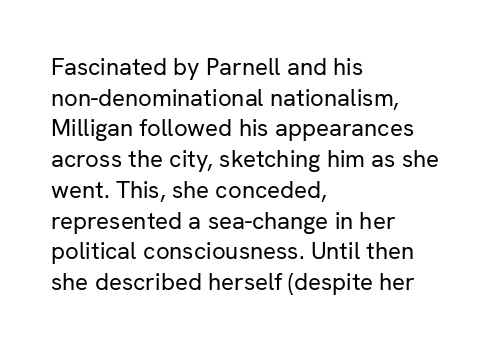
The image shows 24 px text type, upright; set left-aligned, normal line spacing (1.28x), normal letter spacing, not underlined.
